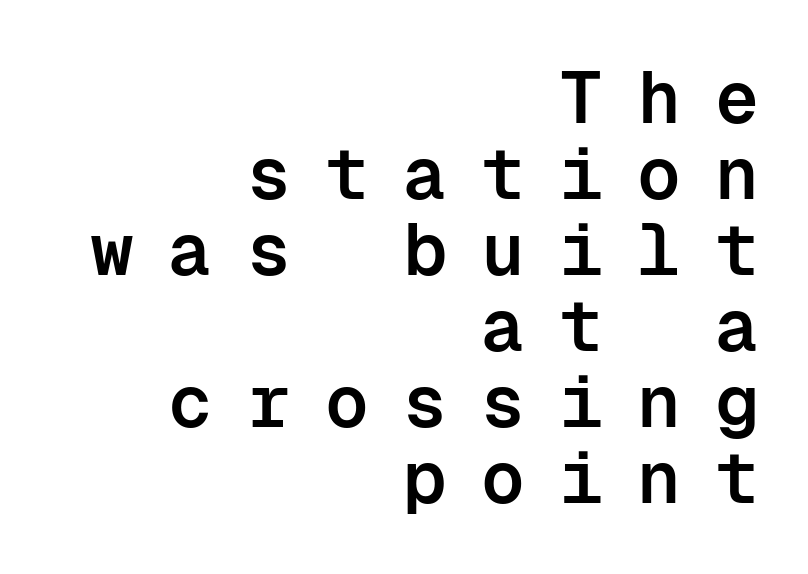
The image shows 73 px semibold sans-serif type, upright, monospaced; set right-aligned, tight line spacing (1.04x), unusually wide letter spacing (+0.47 em), not underlined; low stroke contrast and a medium x-height.
